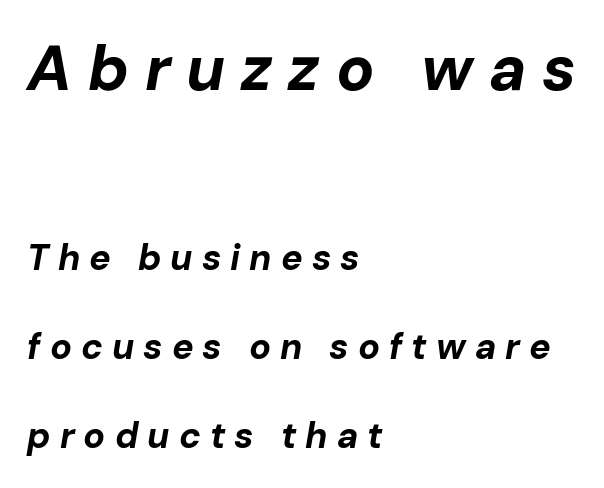
{"italic": "yes", "lean": "right", "slant_degrees": 10, "bold": "yes", "weight": "bold", "width": "normal", "stroke_contrast": "low", "x_height": "medium", "monospaced": "no", "underline": "no", "align": "left", "line_spacing": "loose", "line_spacing_ratio": 2.48, "letter_spacing": "wide", "letter_spacing_em": 0.25, "larger_block": "first", "size_ratio": 1.75, "glyph_px": 63}
